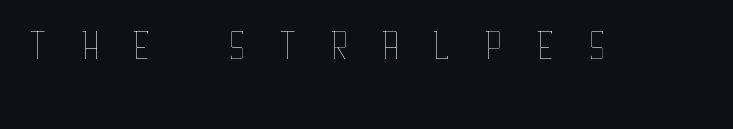
The image shows 61 px thin, condensed type, upright; set unusually wide letter spacing (+0.49 em), not underlined; low stroke contrast and a large x-height.
